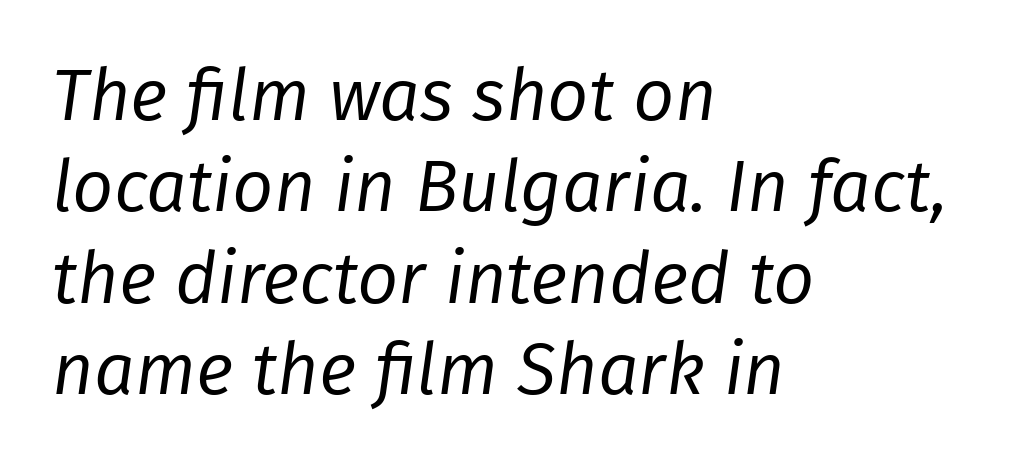
Q: Is the text bold? A: No.
Q: Is the text italic (slanted)? A: Yes, it leans right by about 8 degrees.
Q: Is the text underlined? A: No.
Q: How is the paragraph aligned? A: Left-aligned.
Q: Is the spacing between letters normal or unusually wide? A: Normal.
Q: Is the spacing between lines tight, normal or loose? A: Normal.
Q: Width (condensed, normal, or wide)? A: Normal.
Q: Stroke contrast? A: Low.
Q: x-height? A: Medium.
Q: Monospaced? A: No.
